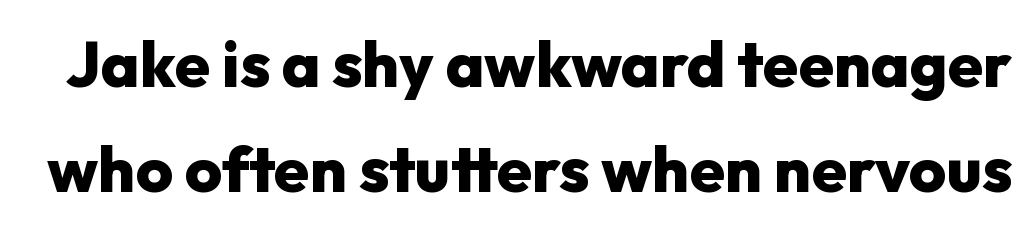
Q: Is the text bold? A: Yes.
Q: Is the text italic (slanted)? A: No, it is upright.
Q: Is the typeface a serif or a sans-serif typeface? A: Sans-serif.
Q: Is the text underlined? A: No.
Q: Is the spacing between letters normal or unusually wide? A: Normal.
Q: Is the spacing between lines tight, normal or loose? A: Normal.
Q: Width (condensed, normal, or wide)? A: Normal.
Q: Stroke contrast? A: Low.
Q: x-height? A: Medium.
Q: Monospaced? A: No.
